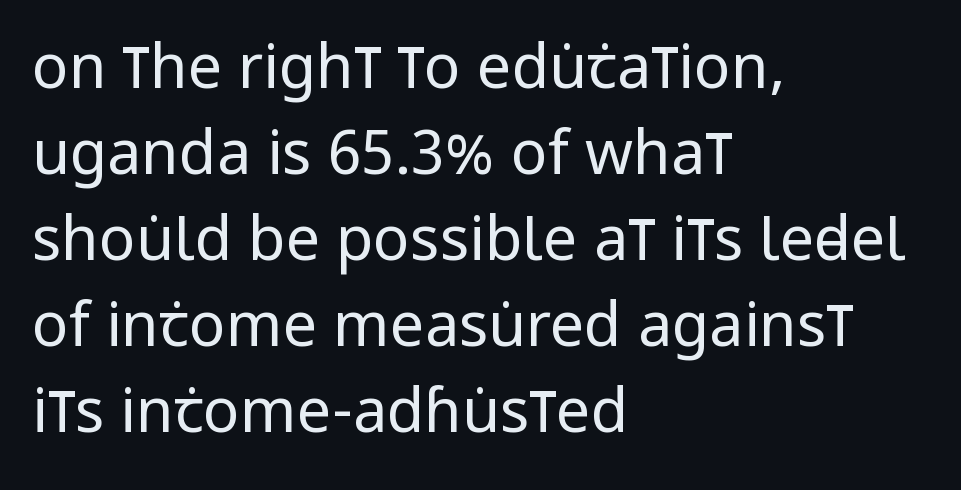
Q: Is the text bold? A: No.
Q: Is the text italic (slanted)? A: No, it is upright.
Q: Is the typeface a serif or a sans-serif typeface? A: Sans-serif.
Q: Is the text underlined? A: No.
Q: How is the paragraph aligned? A: Left-aligned.
Q: Is the spacing between letters normal or unusually wide? A: Normal.
Q: Is the spacing between lines tight, normal or loose? A: Normal.
Q: Width (condensed, normal, or wide)? A: Condensed.
Q: Stroke contrast? A: Low.
Q: x-height? A: Large.
Q: Monospaced? A: No.
